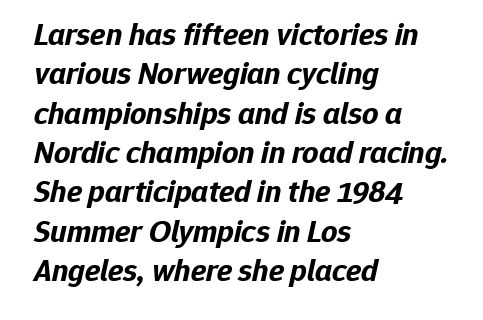
Q: Is the text bold? A: Yes.
Q: Is the text italic (slanted)? A: Yes, it leans right by about 12 degrees.
Q: Is the text underlined? A: No.
Q: How is the paragraph aligned? A: Left-aligned.
Q: Is the spacing between letters normal or unusually wide? A: Normal.
Q: Width (condensed, normal, or wide)? A: Normal.
Q: Stroke contrast? A: Low.
Q: x-height? A: Medium.
Q: Monospaced? A: No.
